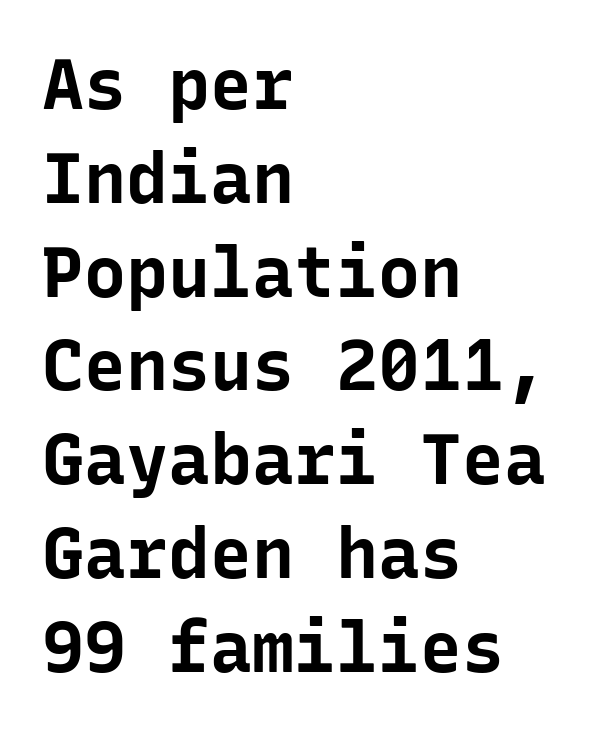
Only glyphs here, with clear space below each row. Characters remain perfectly vertical along every line. The text block is weighted toward the left margin, trailing off unevenly rightward. In terms of letterform style, serifs are entirely absent. Caption: bold face, heavy strokes. Quick note: interline space is typical.
